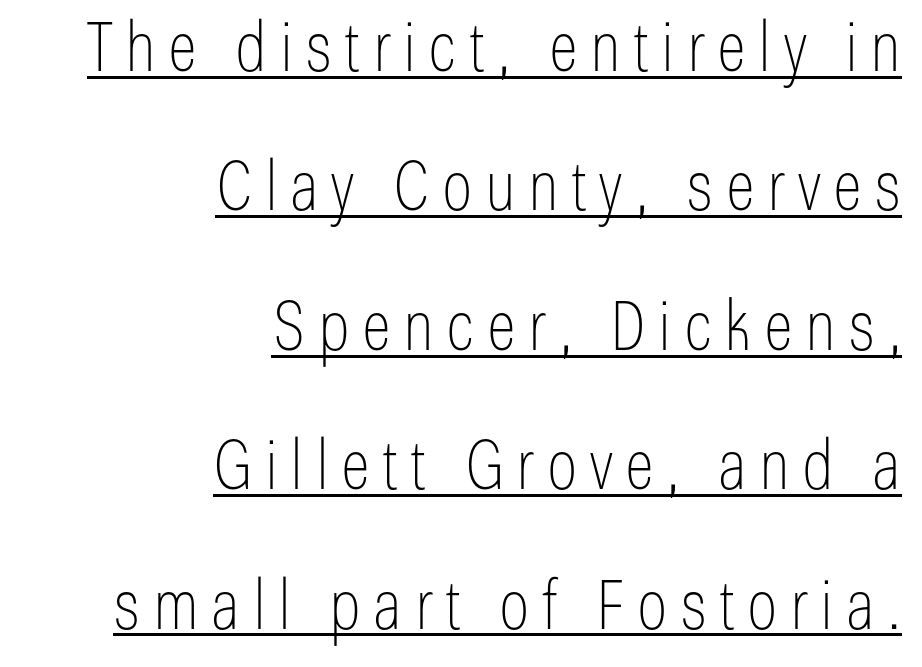
Notice how the stems are strictly vertical — no italics here. Type style note: lacks serifs. A baseline rule has been typeset under these characters. In CSS terms this would be text-align: right.
